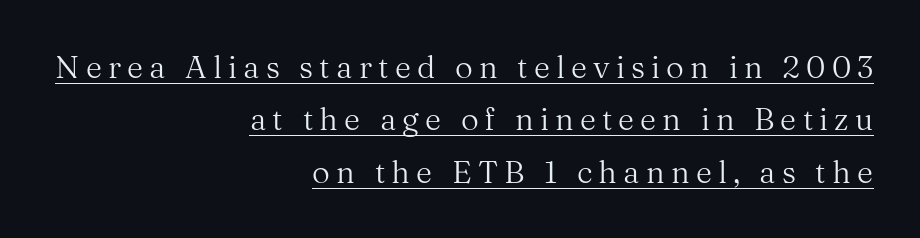
The image shows 31 px regular-weight serif type, upright; set right-aligned, normal line spacing (1.69x), unusually wide letter spacing (+0.2 em), underlined; medium stroke contrast and a medium x-height.
